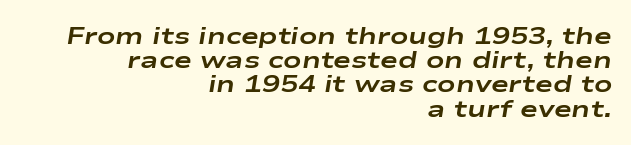
Q: Is the text bold? A: Yes.
Q: Is the text italic (slanted)? A: Yes, it leans right by about 9 degrees.
Q: Is the text underlined? A: No.
Q: How is the paragraph aligned? A: Right-aligned.
Q: Is the spacing between letters normal or unusually wide? A: Normal.
Q: Is the spacing between lines tight, normal or loose? A: Tight.
